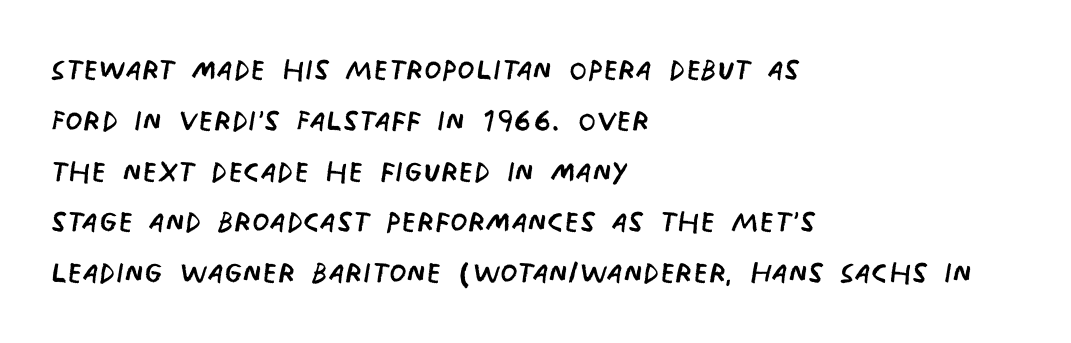
The letters advance in unequal steps, a hallmark of proportional type. The lines in this sample share a left origin and differ only in where they stop. Classification — sans serif. Each stroke keeps to a modest, everyday thickness or less. This rendering features lettering with no underline. No extra tracking has been applied to these lines.
